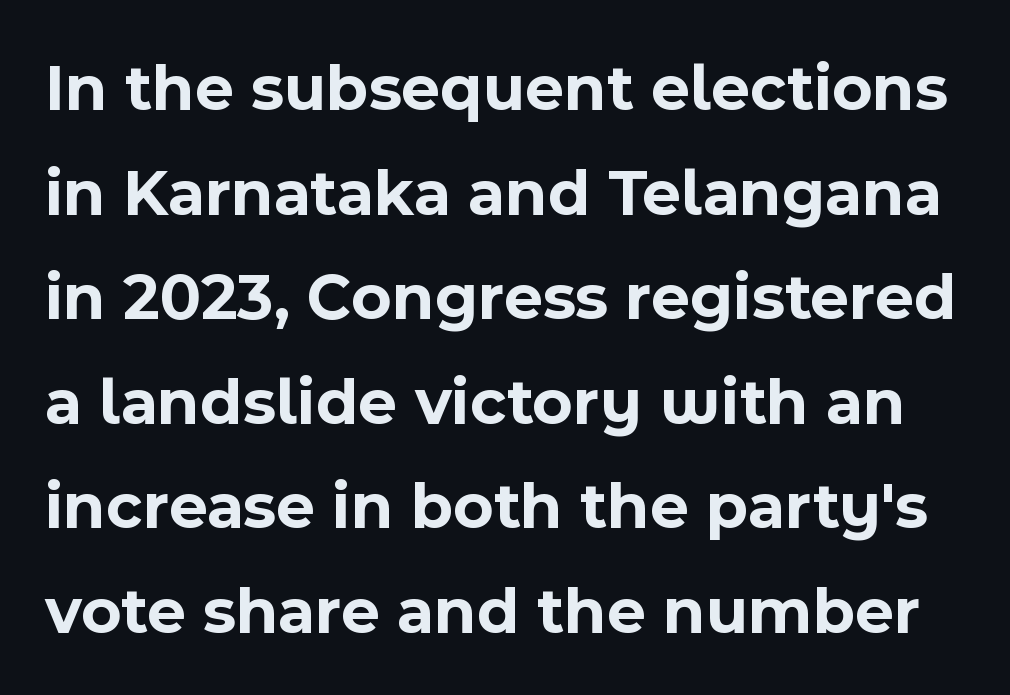
The specimen omits any rule beneath the text block's lines. If you measured baseline to baseline, you'd find a middling distance. A roman cut, with each character standing at attention. The letterforms sit shoulder to shoulder at normal distance. Letterform terminals end flat and unadorned throughout the passage. Do the characters align in a grid? No, the font is proportional.
